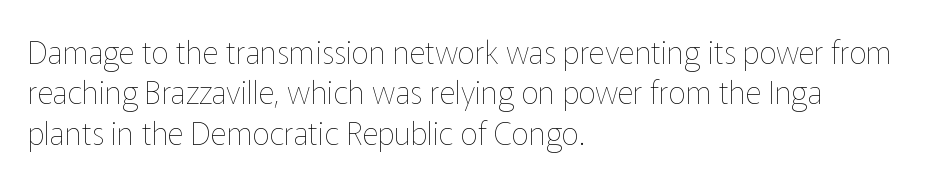
Posture: upright roman. The gap between lines stays unmarked. Layout note: lines flush left. Nothing unusual about the tracking: characters are spaced as the font intends. Vertically, the passage feels balanced, rows spaced as you'd expect. Here the designer chose a conventional face with non-uniform glyph widths.
